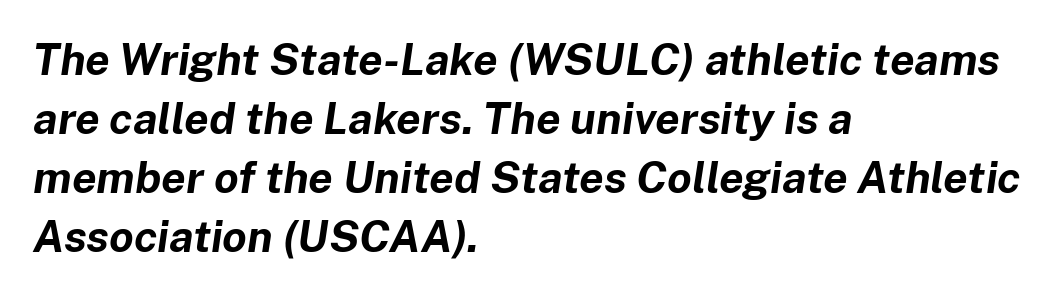
A typesetter would call this leading conventional body-copy spacing. Leftover space on each line is placed entirely after the last word. Descenders hang freely into open space. Strokes here are thick enough to call this a true bold.
